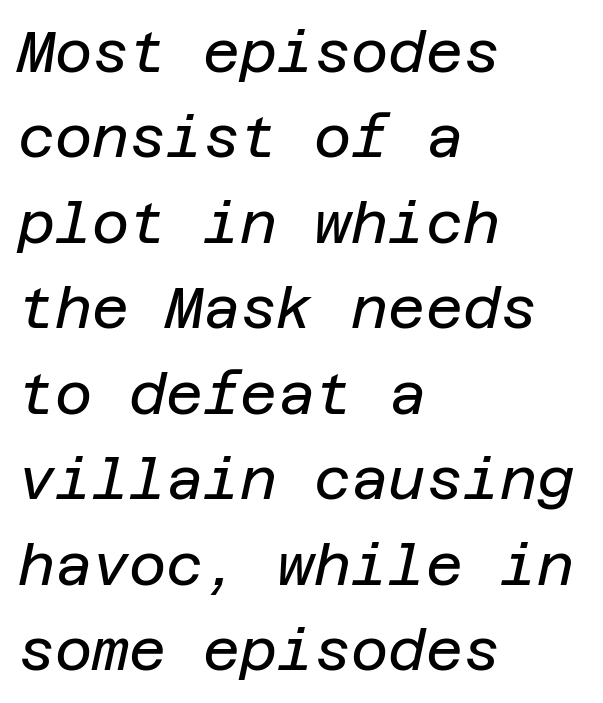
The image shows 57 px regular-weight type, italic (leaning right); set left-aligned, normal line spacing (1.5x), normal letter spacing, not underlined; low stroke contrast and a large x-height.
